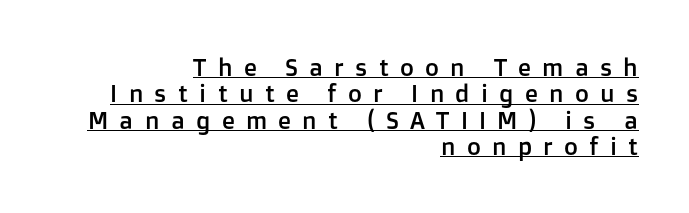
The lines in this sample share a right terminus and differ only in where they begin. Students, observe the line beneath the letters — that is underlining. A typesetter would mark this as roman, not italic. Honestly, the letter spacing is so wide it's the main thing you notice.
